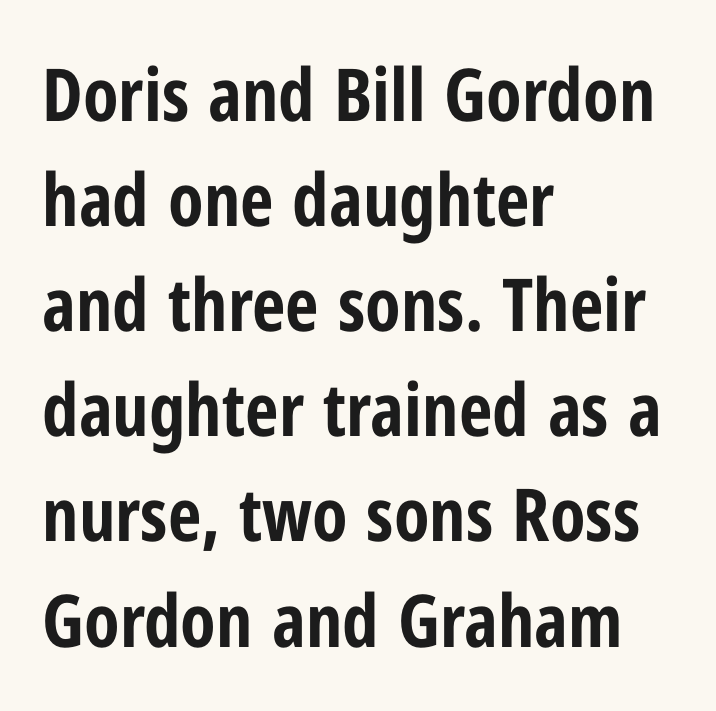
The image shows 73 px bold, condensed sans-serif type, upright; set left-aligned, normal line spacing (1.44x), normal letter spacing, not underlined; low stroke contrast and a medium x-height.
